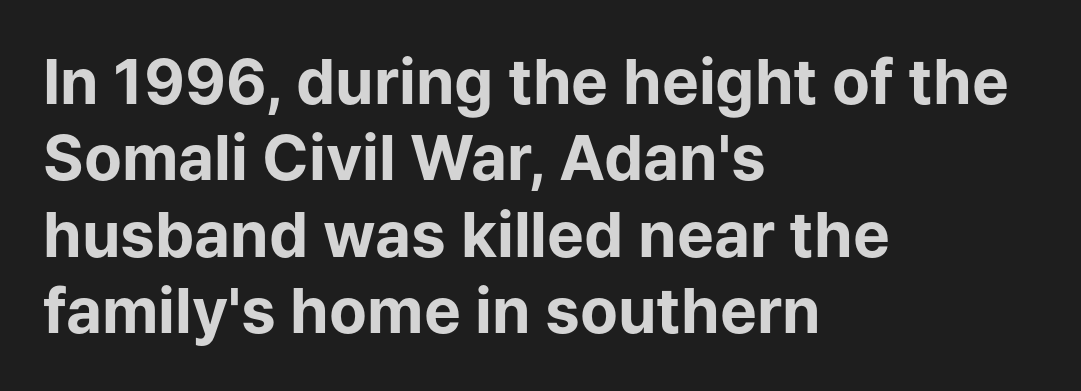
{"serif": "no", "italic": "no", "bold": "yes", "weight": "bold", "width": "normal", "stroke_contrast": "low", "x_height": "medium", "monospaced": "no", "underline": "no", "align": "left", "line_spacing_ratio": 1.23, "letter_spacing": "normal", "letter_spacing_em": 0.0, "glyph_px": 62}
